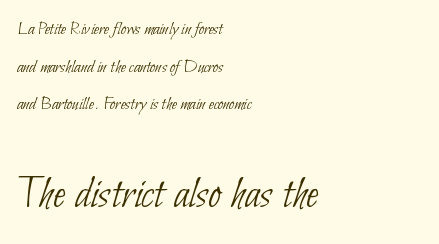
{"serif": "no", "bold": "no", "weight": "thin", "width": "condensed", "stroke_contrast": "low", "x_height": "small", "monospaced": "no", "underline": "no", "align": "left", "line_spacing": "loose", "line_spacing_ratio": 1.98, "letter_spacing": "normal", "letter_spacing_em": 0.0, "larger_block": "second", "size_ratio": 2.47, "glyph_px": 47}
